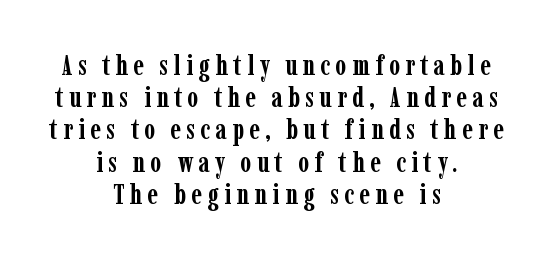
The image shows 28 px semibold, condensed serif type, upright; set centered, tight line spacing (1.15x), not underlined; low stroke contrast and a medium x-height.
